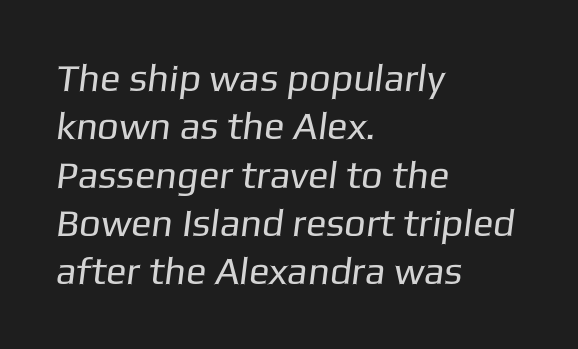
The image shows 38 px regular-weight sans-serif type; set left-aligned, normal line spacing (1.27x), normal letter spacing, not underlined; low stroke contrast and a medium x-height.
